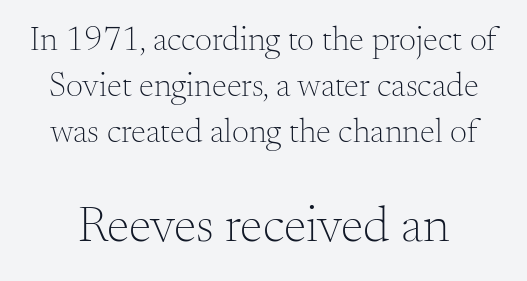
The image shows 51 px light serif type, upright; set normal line spacing (1.35x), normal letter spacing, not underlined; the second (bottom) block is 1.5x larger; medium stroke contrast and a small x-height.
